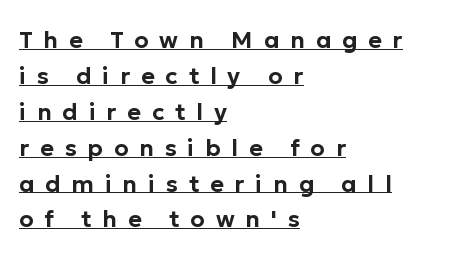
The image shows 23 px text type, upright; set left-aligned, normal line spacing (1.56x), unusually wide letter spacing (+0.48 em), underlined.
